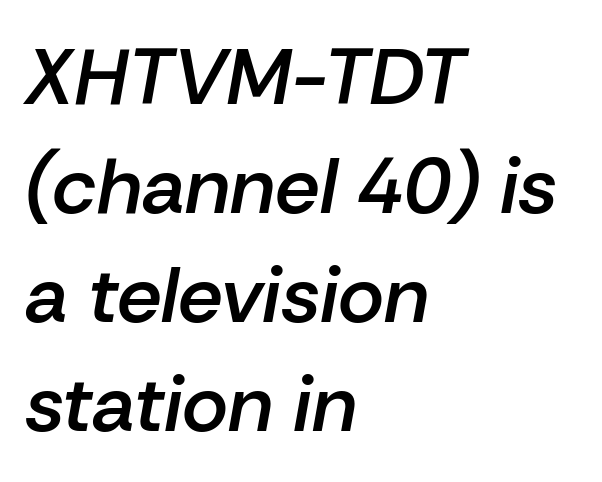
{"italic": "yes", "lean": "right", "slant_degrees": 10, "bold": "semi", "weight": "semibold", "width": "normal", "stroke_contrast": "low", "x_height": "medium", "monospaced": "no", "underline": "no", "align": "left", "line_spacing": "normal", "line_spacing_ratio": 1.38, "letter_spacing": "normal", "letter_spacing_em": 0.0, "glyph_px": 79}
